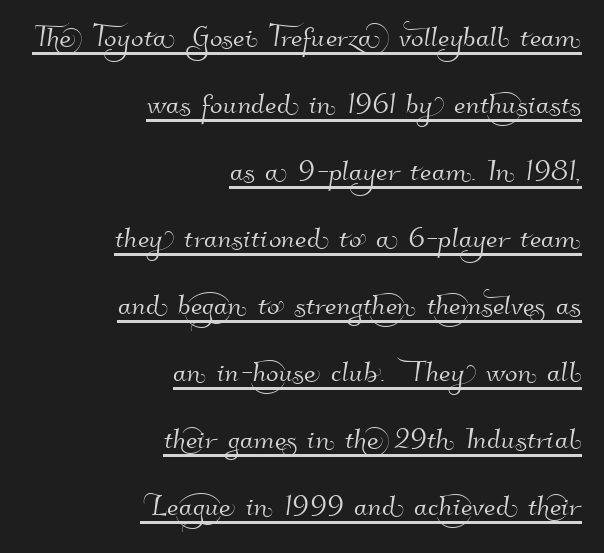
The image shows 37 px sans-serif type; set right-aligned, line spacing 1.81x, normal letter spacing, underlined; high stroke contrast and a small x-height.
